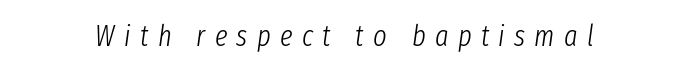
Q: Is the text bold? A: No.
Q: Is the text italic (slanted)? A: Yes, it leans right by about 8 degrees.
Q: Is the text underlined? A: No.
Q: Is the spacing between letters normal or unusually wide? A: Unusually wide.
Q: Width (condensed, normal, or wide)? A: Condensed.
Q: Stroke contrast? A: Low.
Q: x-height? A: Medium.
Q: Monospaced? A: No.
